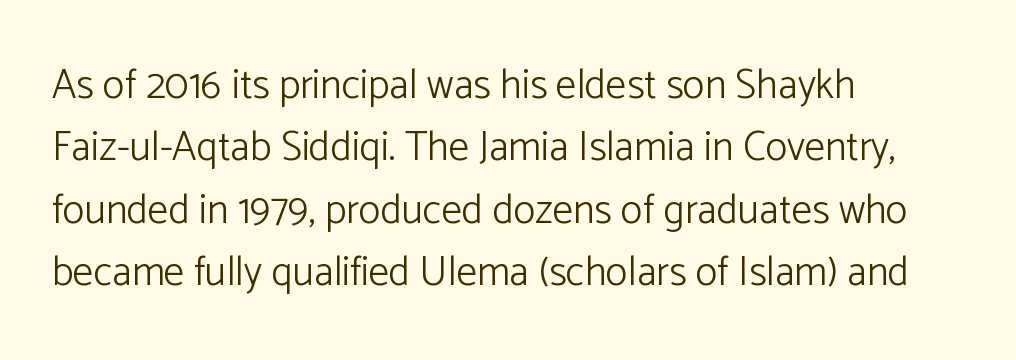
The letters stand upright; this is a roman face. Tracking value appears to be zero — textbook default spacing. How would I describe the line gaps? Plain and ordinary. Classification — sans serif. Nobody drew a line under any word here. Do the characters align in a grid? No, the font is proportional.
